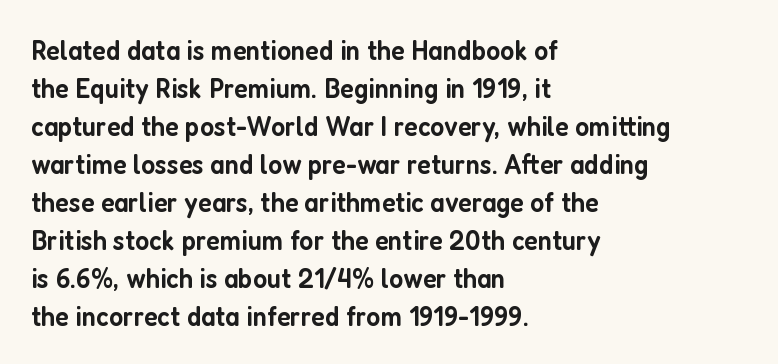
The image shows 29 px semibold, condensed sans-serif type, upright; set left-aligned, normal line spacing (1.31x), normal letter spacing, not underlined; low stroke contrast and a medium x-height.
